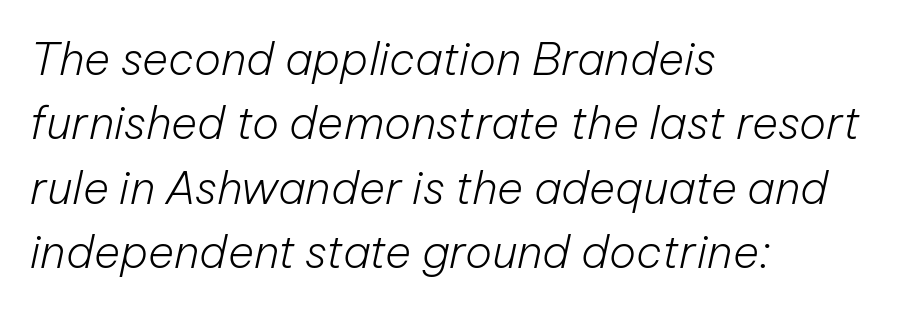
The image shows 45 px light type, italic (leaning right); set left-aligned, normal line spacing (1.43x), normal letter spacing, not underlined; low stroke contrast and a medium x-height.
